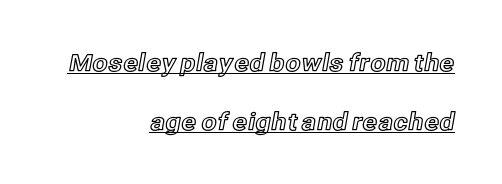
Vertical spacing — loose. Between one letter and the next there's only the usual sliver of space. Every word sits above its own underline. The paragraph shown leans on its right margin.
